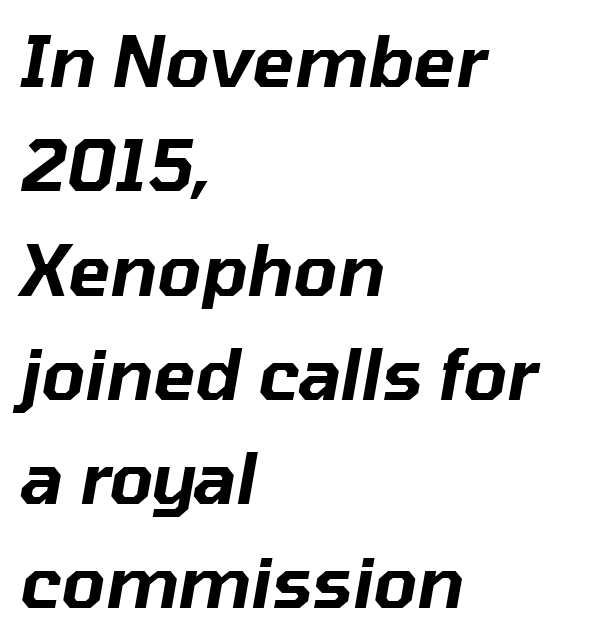
The image shows 70 px text type, italic (leaning right); set left-aligned, normal line spacing (1.49x), normal letter spacing, not underlined; low stroke contrast and a medium x-height.
